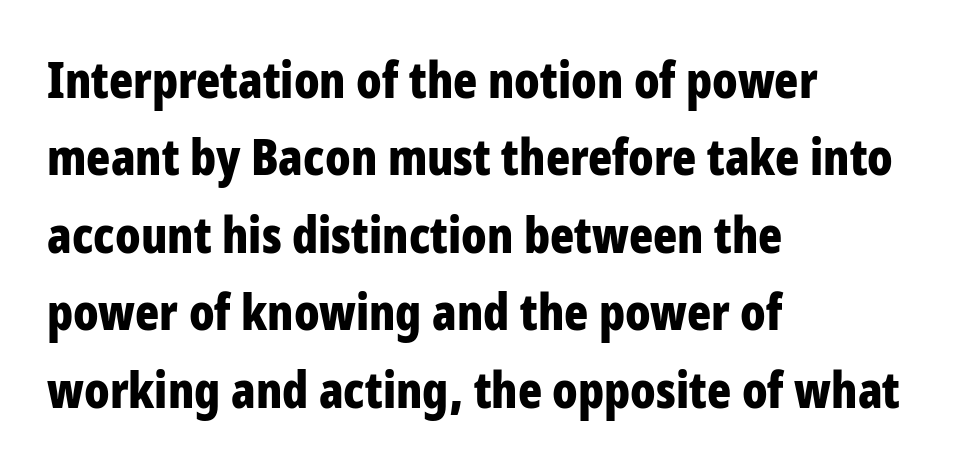
{"serif": "no", "italic": "no", "bold": "yes", "weight": "bold", "width": "condensed", "stroke_contrast": "low", "x_height": "large", "monospaced": "no", "underline": "no", "align": "left", "line_spacing": "normal", "line_spacing_ratio": 1.55, "letter_spacing": "normal", "letter_spacing_em": 0.0, "glyph_px": 50}
